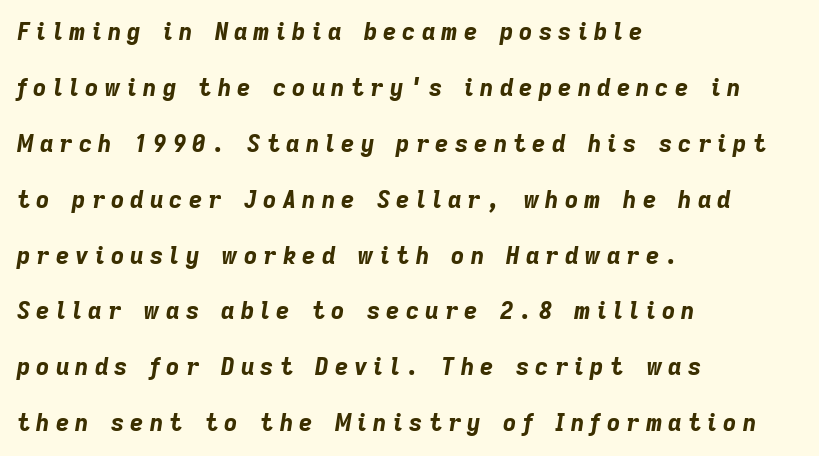
Q: Is the text bold? A: Yes.
Q: Is the text italic (slanted)? A: Yes, it leans right by about 9 degrees.
Q: Is the text underlined? A: No.
Q: How is the paragraph aligned? A: Left-aligned.
Q: Is the spacing between letters normal or unusually wide? A: Unusually wide.
Q: Is the spacing between lines tight, normal or loose? A: Loose.
